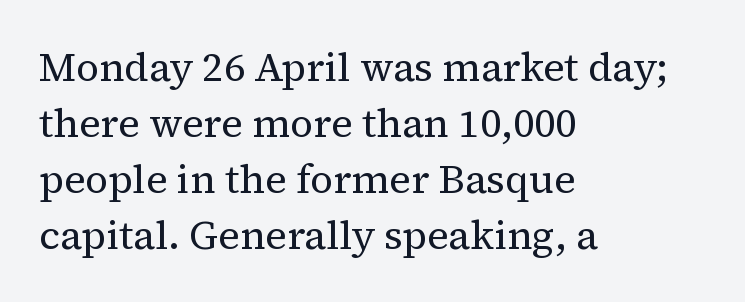
Q: Is the text bold? A: No.
Q: Is the text italic (slanted)? A: No, it is upright.
Q: Is the typeface a serif or a sans-serif typeface? A: Serif.
Q: Is the text underlined? A: No.
Q: How is the paragraph aligned? A: Left-aligned.
Q: Is the spacing between letters normal or unusually wide? A: Normal.
Q: Is the spacing between lines tight, normal or loose? A: Normal.
Q: Width (condensed, normal, or wide)? A: Normal.
Q: Stroke contrast? A: Medium.
Q: x-height? A: Medium.
Q: Monospaced? A: No.
